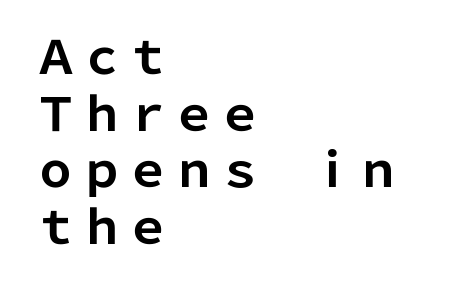
Q: Is the text bold? A: Yes.
Q: Is the text italic (slanted)? A: No, it is upright.
Q: Is the typeface a serif or a sans-serif typeface? A: Sans-serif.
Q: Is the text underlined? A: No.
Q: How is the paragraph aligned? A: Left-aligned.
Q: Is the spacing between letters normal or unusually wide? A: Normal.
Q: Width (condensed, normal, or wide)? A: Normal.
Q: Stroke contrast? A: Low.
Q: x-height? A: Medium.
Q: Monospaced? A: No.
